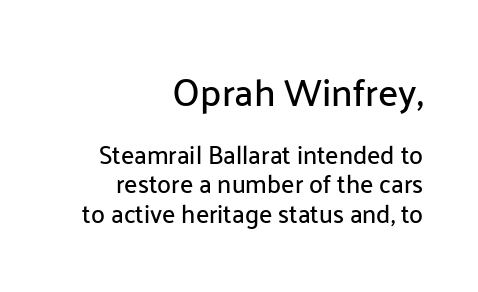
The image shows 38 px sans-serif type, upright; set right-aligned, line spacing 1.19x, normal letter spacing, not underlined; the first (top) block is 1.52x larger; low stroke contrast and a medium x-height.
